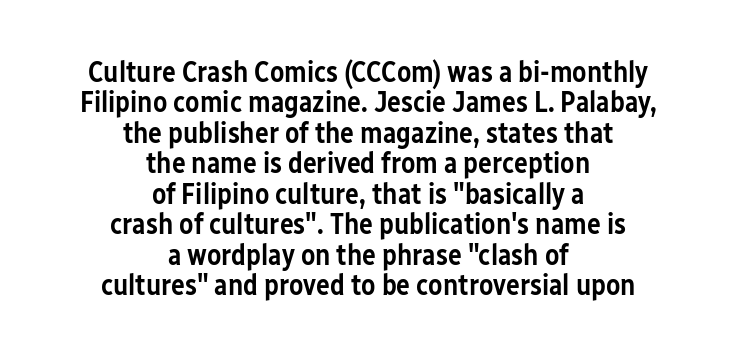
Q: Is the text bold? A: Semi-bold.
Q: Is the text italic (slanted)? A: No, it is upright.
Q: Is the typeface a serif or a sans-serif typeface? A: Sans-serif.
Q: Is the text underlined? A: No.
Q: How is the paragraph aligned? A: Centered.
Q: Is the spacing between letters normal or unusually wide? A: Normal.
Q: Is the spacing between lines tight, normal or loose? A: Tight.
Q: Width (condensed, normal, or wide)? A: Condensed.
Q: Stroke contrast? A: Low.
Q: x-height? A: Medium.
Q: Monospaced? A: No.
